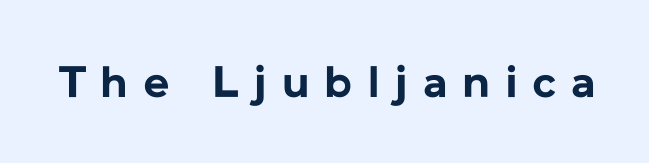
Q: Is the text bold? A: Yes.
Q: Is the text italic (slanted)? A: No, it is upright.
Q: Is the typeface a serif or a sans-serif typeface? A: Sans-serif.
Q: Is the text underlined? A: No.
Q: Is the spacing between letters normal or unusually wide? A: Unusually wide.
Q: Width (condensed, normal, or wide)? A: Normal.
Q: Stroke contrast? A: Low.
Q: x-height? A: Medium.
Q: Monospaced? A: No.
